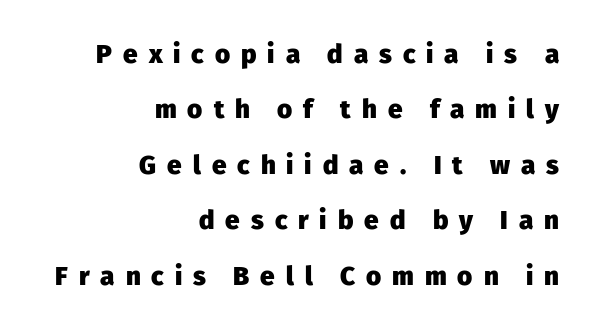
{"italic": "no", "bold": "yes", "underline": "no", "align": "right", "line_spacing": "loose", "line_spacing_ratio": 2.13, "letter_spacing": "wide", "letter_spacing_em": 0.42, "glyph_px": 26}
